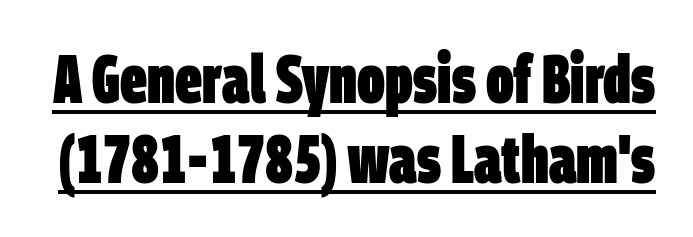
You could not count columns in this text — the font is proportionally spaced. Set as a true bold cut, around the 700 mark. In designer terms, the underline attribute is active on this setting. Characters follow at the spacing the type designer built in. A typesetter would label this face a sans.
